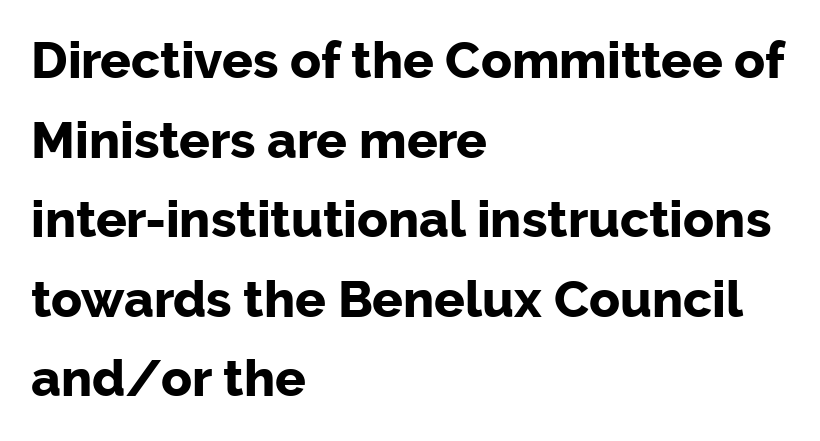
Looks like regular typesetting: each glyph gets only the width it needs. The text was rendered using a sans face with plain stroke endings. These lines sit exactly where default settings would place them. The space directly below the letters is spotless. Line beginnings align vertically; line endings do not. These words are printed bold, with thick strokes throughout.
